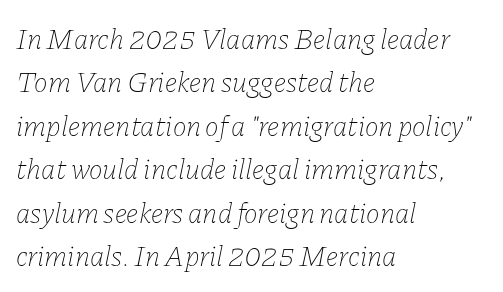
The image shows 29 px thin type, italic (leaning right); set left-aligned, normal line spacing (1.5x), normal letter spacing, not underlined; low stroke contrast and a medium x-height.
